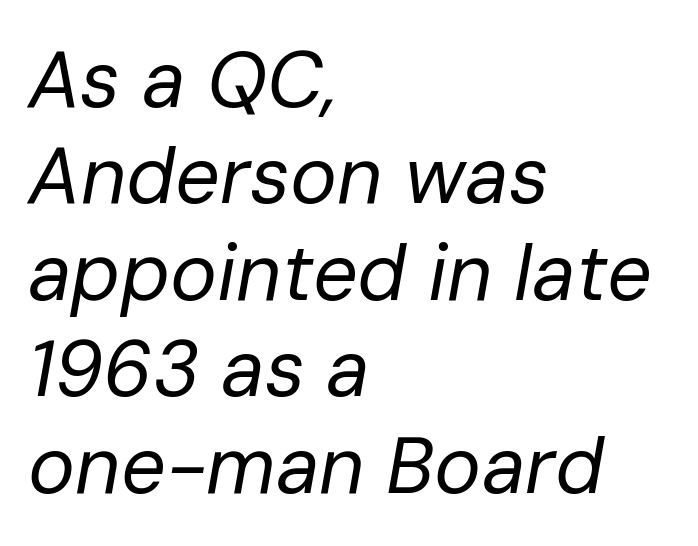
Q: Is the text bold? A: No.
Q: Is the text italic (slanted)? A: Yes, it leans right by about 10 degrees.
Q: Is the text underlined? A: No.
Q: How is the paragraph aligned? A: Left-aligned.
Q: Is the spacing between letters normal or unusually wide? A: Normal.
Q: Width (condensed, normal, or wide)? A: Normal.
Q: Stroke contrast? A: Low.
Q: x-height? A: Medium.
Q: Monospaced? A: No.
